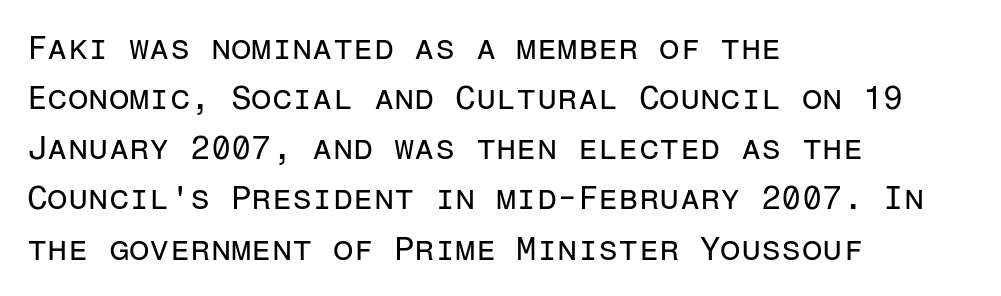
Q: Is the text bold? A: No.
Q: Is the text italic (slanted)? A: No, it is upright.
Q: Is the typeface a serif or a sans-serif typeface? A: Sans-serif.
Q: Is the text underlined? A: No.
Q: How is the paragraph aligned? A: Left-aligned.
Q: Is the spacing between letters normal or unusually wide? A: Normal.
Q: Is the spacing between lines tight, normal or loose? A: Normal.
Q: Width (condensed, normal, or wide)? A: Normal.
Q: Stroke contrast? A: Low.
Q: x-height? A: Medium.
Q: Monospaced? A: Yes.
